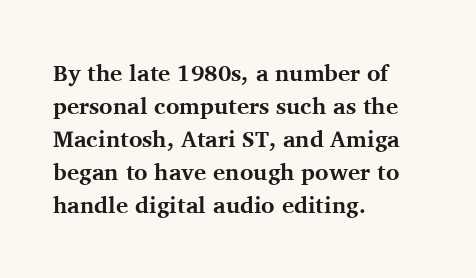
This sample keeps an unexceptional amount of space between lines. Strokes here are thick enough to call this a true bold. A student would call this left alignment; a typographer would say flush left, rag right. You can tell it's not italic because the verticals are truly vertical.
